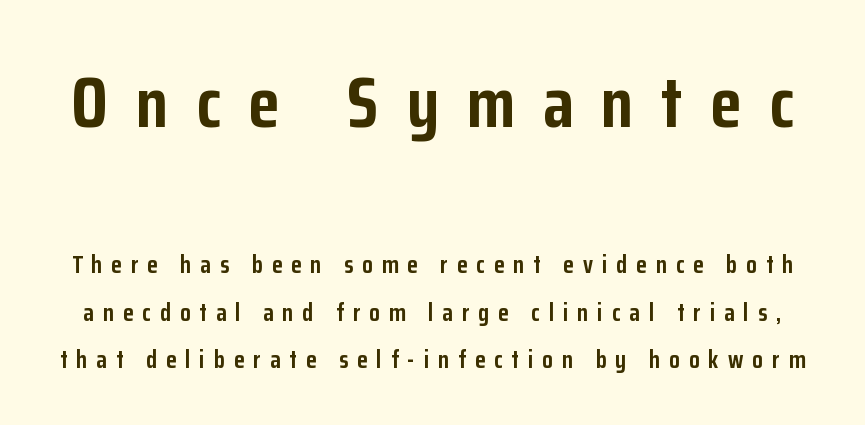
The image shows 72 px semibold, condensed sans-serif type, upright; set loose line spacing (1.98x), unusually wide letter spacing (+0.38 em), not underlined; the first (top) block is 3.0x larger; low stroke contrast and a medium x-height.
